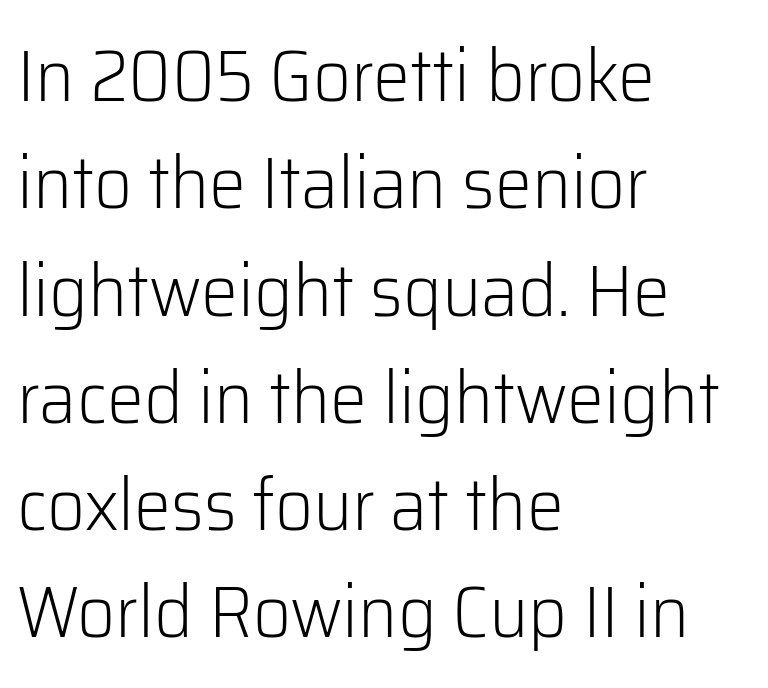
Q: Is the text bold? A: No.
Q: Is the text italic (slanted)? A: No, it is upright.
Q: Is the typeface a serif or a sans-serif typeface? A: Sans-serif.
Q: Is the text underlined? A: No.
Q: How is the paragraph aligned? A: Left-aligned.
Q: Is the spacing between letters normal or unusually wide? A: Normal.
Q: Is the spacing between lines tight, normal or loose? A: Normal.
Q: Width (condensed, normal, or wide)? A: Normal.
Q: Stroke contrast? A: Low.
Q: x-height? A: Medium.
Q: Monospaced? A: No.
